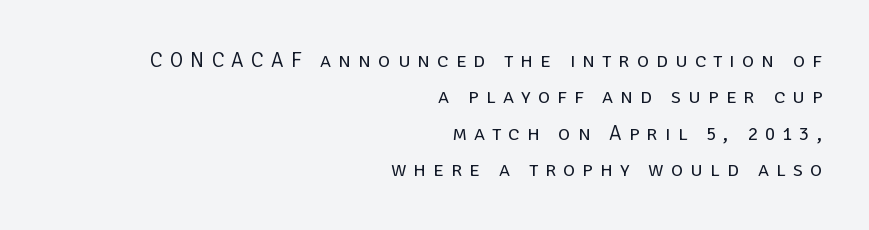
The image shows 21 px text type, upright; set right-aligned, line spacing 1.73x, unusually wide letter spacing (+0.34 em), not underlined.
